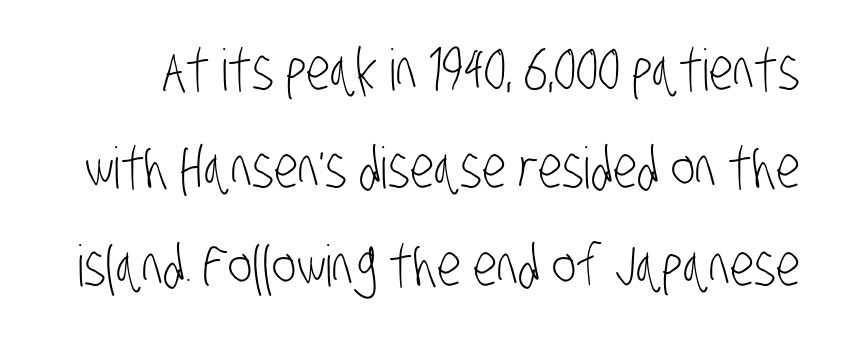
This sample has the flowing, uneven cadence of proportional lettering. Default kerning and tracking; the words read as compact shapes. Each stroke keeps to a modest, everyday thickness or less. Descenders hang freely into open space.
